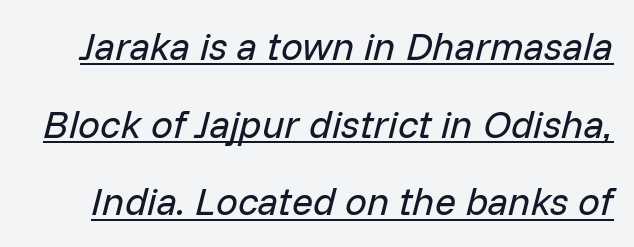
Q: Is the text bold? A: No.
Q: Is the text italic (slanted)? A: Yes, it leans right by about 14 degrees.
Q: Is the text underlined? A: Yes.
Q: Is the spacing between letters normal or unusually wide? A: Normal.
Q: Is the spacing between lines tight, normal or loose? A: Loose.
Q: Width (condensed, normal, or wide)? A: Normal.
Q: Stroke contrast? A: Low.
Q: x-height? A: Medium.
Q: Monospaced? A: No.
